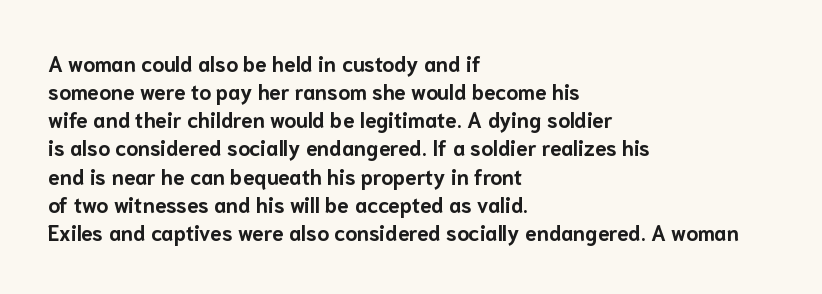
Q: Is the text bold? A: Yes.
Q: Is the text italic (slanted)? A: No, it is upright.
Q: Is the text underlined? A: No.
Q: How is the paragraph aligned? A: Left-aligned.
Q: Is the spacing between letters normal or unusually wide? A: Normal.
Q: Is the spacing between lines tight, normal or loose? A: Normal.
